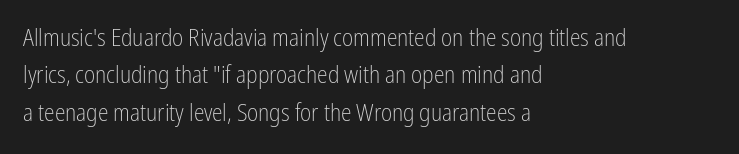
Evenly set lines give the paragraph a standard silhouette. Here the glyphs are tracked normally, forming tight word shapes. Rule under the text: the space is simply empty. Italic? Not at all — the glyphs are vertical. These glyphs show unthickened strokes, regular width or finer.
